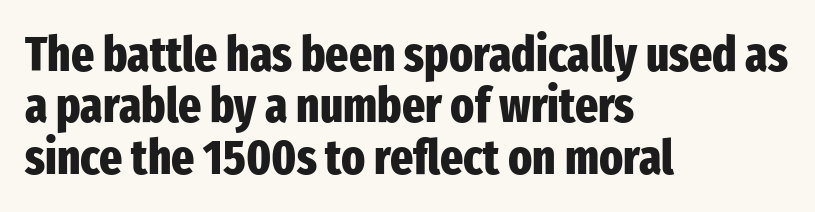
Q: Is the text bold? A: Yes.
Q: Is the text italic (slanted)? A: No, it is upright.
Q: Is the typeface a serif or a sans-serif typeface? A: Sans-serif.
Q: Is the text underlined? A: No.
Q: How is the paragraph aligned? A: Left-aligned.
Q: Is the spacing between letters normal or unusually wide? A: Normal.
Q: Is the spacing between lines tight, normal or loose? A: Tight.
Q: Width (condensed, normal, or wide)? A: Condensed.
Q: Stroke contrast? A: Low.
Q: x-height? A: Medium.
Q: Monospaced? A: No.
